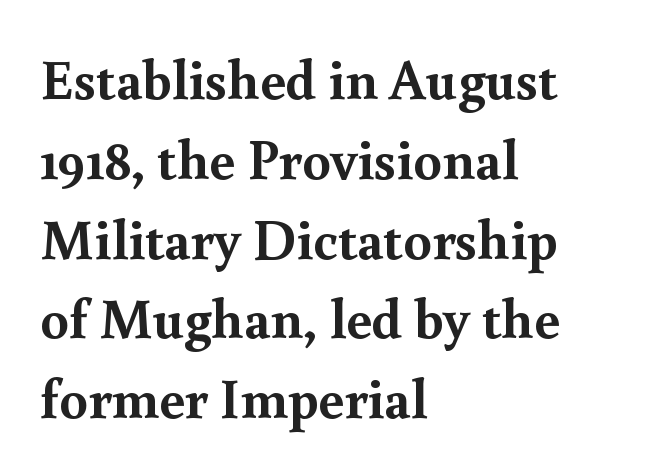
Which margin do the lines hug? The left one — the right edge is uneven. Regarding serifs, this sample has them. The lettering holds an erect, upright posture throughout. Beneath every word, the page is bare. Successive baselines arrive at the customary interval.
